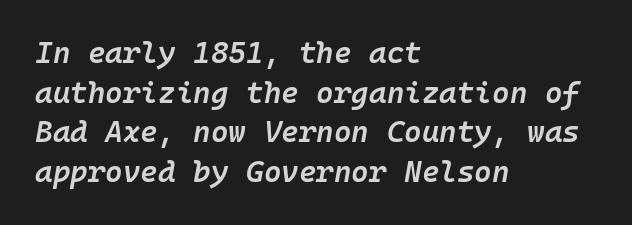
Emphasis by weight is partial: semibold. Quick note: italic. The setting favours the left margin, as ordinary paragraphs usually do. Reading down the column, the eye jumps a familiar distance to each next line.
